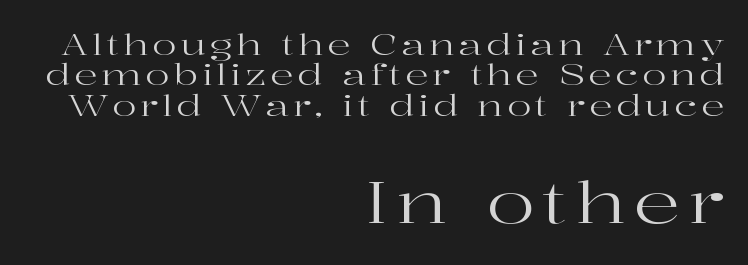
{"serif": "yes", "italic": "no", "bold": "no", "weight": "regular", "width": "wide", "stroke_contrast": "high", "x_height": "medium", "monospaced": "no", "underline": "no", "align": "right", "line_spacing": "tight", "line_spacing_ratio": 1.05, "larger_block": "second", "size_ratio": 2.0, "glyph_px": 58}
